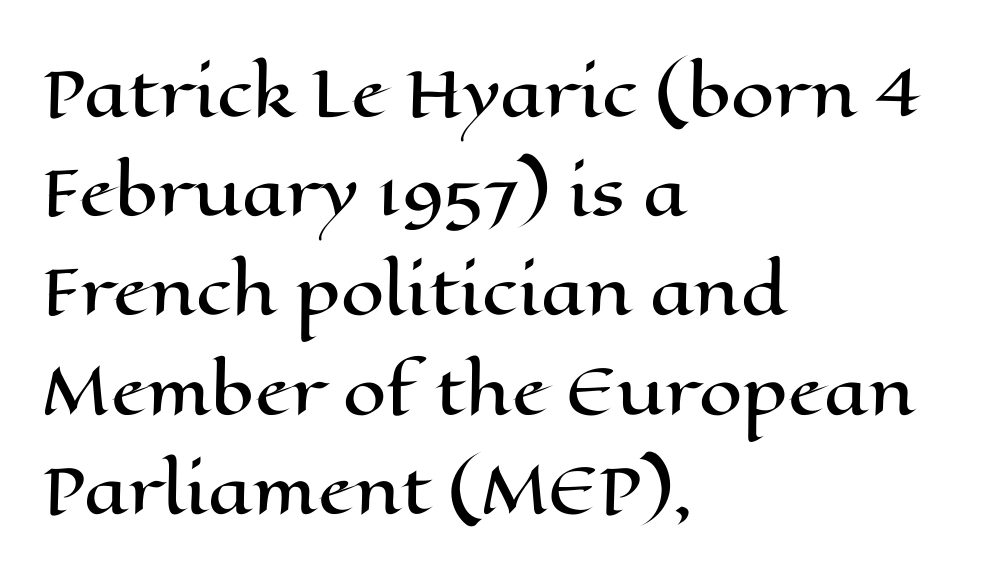
Q: Is the text italic (slanted)? A: No, it is upright.
Q: Is the text underlined? A: No.
Q: How is the paragraph aligned? A: Left-aligned.
Q: Is the spacing between letters normal or unusually wide? A: Normal.
Q: Is the spacing between lines tight, normal or loose? A: Normal.
Q: Width (condensed, normal, or wide)? A: Wide.
Q: Stroke contrast? A: High.
Q: x-height? A: Medium.
Q: Monospaced? A: No.
